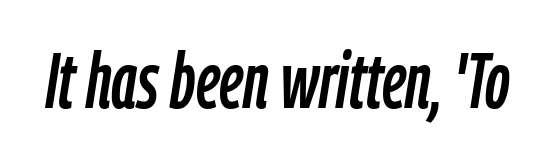
{"italic": "yes", "lean": "right", "slant_degrees": 9, "width": "condensed", "stroke_contrast": "low", "x_height": "medium", "monospaced": "no", "underline": "no", "letter_spacing": "normal", "letter_spacing_em": 0.0, "glyph_px": 77}
